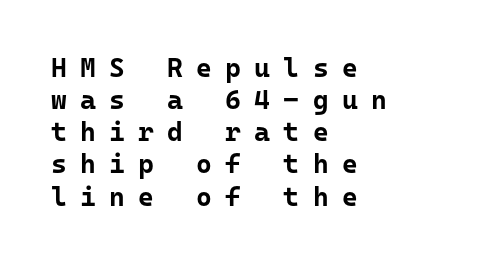
The image shows 27 px bold type, upright; set left-aligned, line spacing 1.19x, unusually wide letter spacing (+0.49 em), not underlined.
